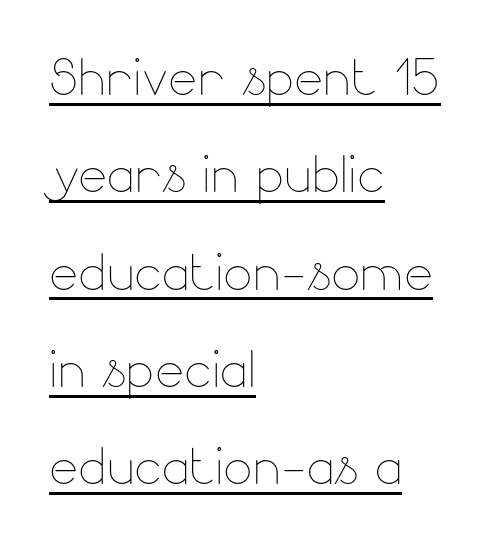
The image shows 69 px thin type, upright; set left-aligned, normal line spacing (1.41x), normal letter spacing, underlined; low stroke contrast and a small x-height.
